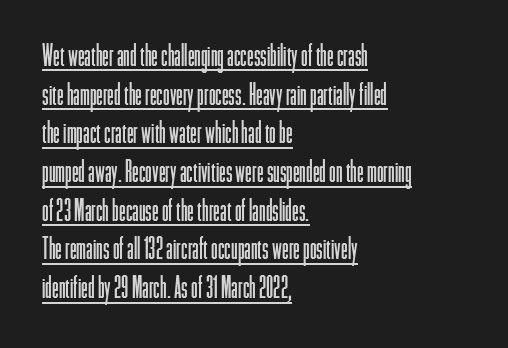
Q: Is the text bold? A: No.
Q: Is the text italic (slanted)? A: No, it is upright.
Q: Is the typeface a serif or a sans-serif typeface? A: Sans-serif.
Q: Is the text underlined? A: Yes.
Q: How is the paragraph aligned? A: Left-aligned.
Q: Is the spacing between letters normal or unusually wide? A: Normal.
Q: Is the spacing between lines tight, normal or loose? A: Normal.
Q: Width (condensed, normal, or wide)? A: Condensed.
Q: Stroke contrast? A: Low.
Q: x-height? A: Medium.
Q: Monospaced? A: No.
